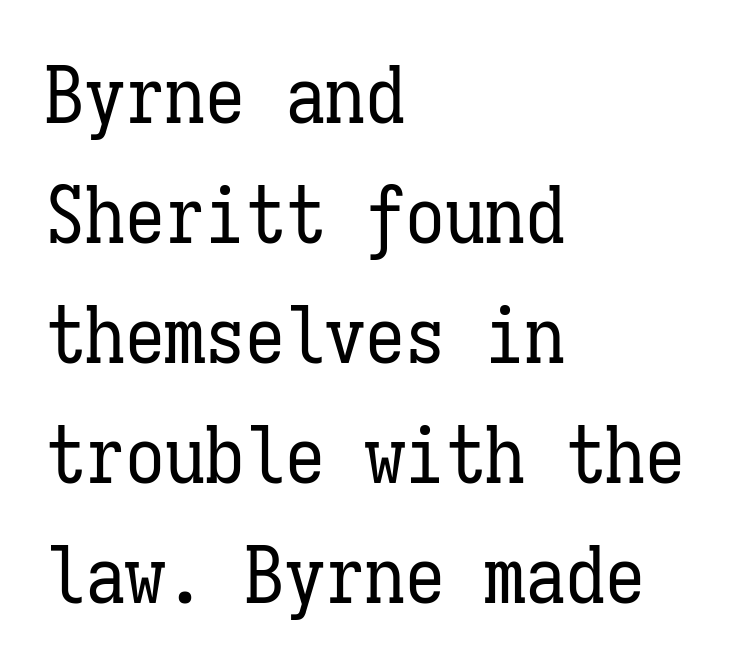
{"italic": "no", "bold": "no", "weight": "regular", "width": "condensed", "stroke_contrast": "low", "x_height": "medium", "monospaced": "yes", "underline": "no", "align": "left", "line_spacing": "normal", "line_spacing_ratio": 1.5, "letter_spacing": "normal", "letter_spacing_em": 0.0, "glyph_px": 80}
